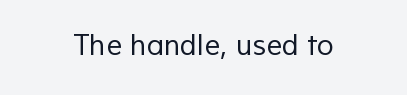
The image shows 28 px regular-weight sans-serif type; set centered, normal letter spacing, not underlined; low stroke contrast and a medium x-height.
